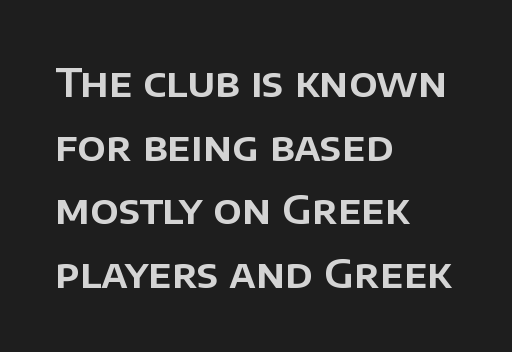
Q: Is the text italic (slanted)? A: No, it is upright.
Q: Is the typeface a serif or a sans-serif typeface? A: Sans-serif.
Q: Is the text underlined? A: No.
Q: How is the paragraph aligned? A: Left-aligned.
Q: Is the spacing between letters normal or unusually wide? A: Normal.
Q: Is the spacing between lines tight, normal or loose? A: Normal.
Q: Width (condensed, normal, or wide)? A: Normal.
Q: Stroke contrast? A: Low.
Q: x-height? A: Large.
Q: Monospaced? A: No.
